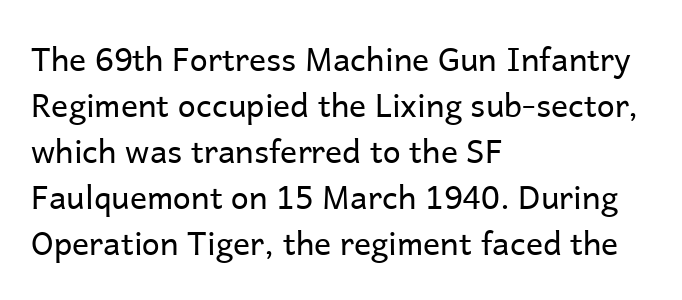
{"serif": "no", "italic": "no", "bold": "no", "weight": "regular", "width": "normal", "stroke_contrast": "low", "x_height": "medium", "monospaced": "no", "underline": "no", "align": "left", "line_spacing": "normal", "line_spacing_ratio": 1.44, "letter_spacing": "normal", "letter_spacing_em": 0.0, "glyph_px": 32}
